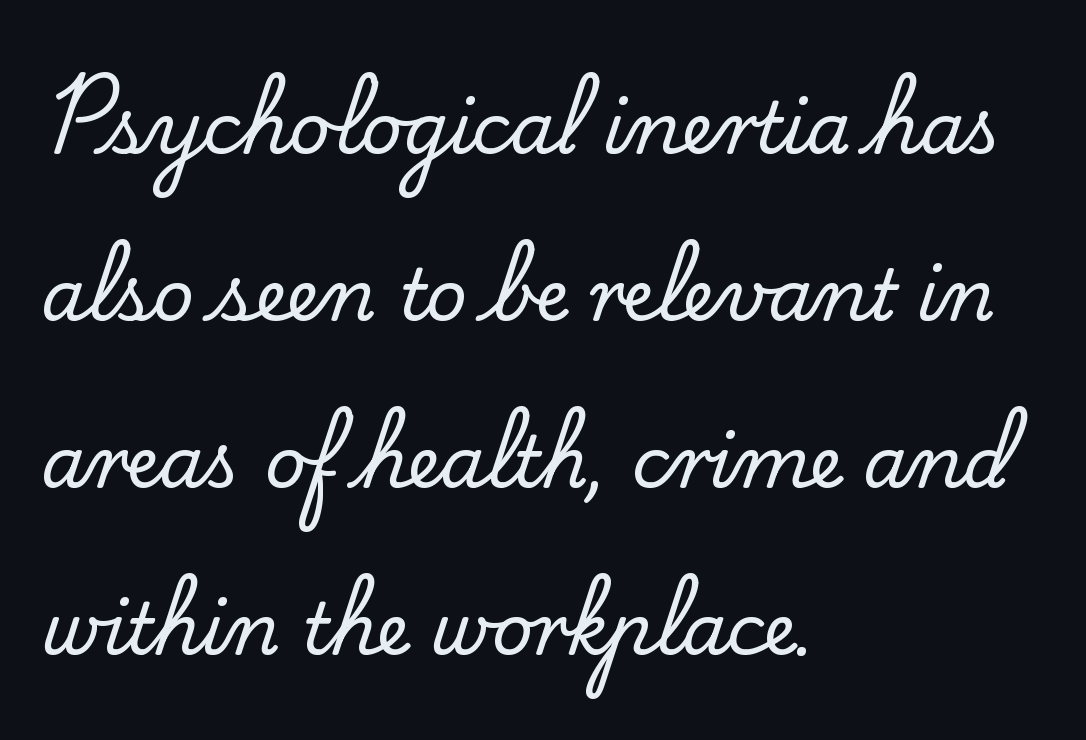
The image shows 71 px serif type; set left-aligned, loose line spacing (2.35x), normal letter spacing, not underlined; low stroke contrast and a small x-height.
